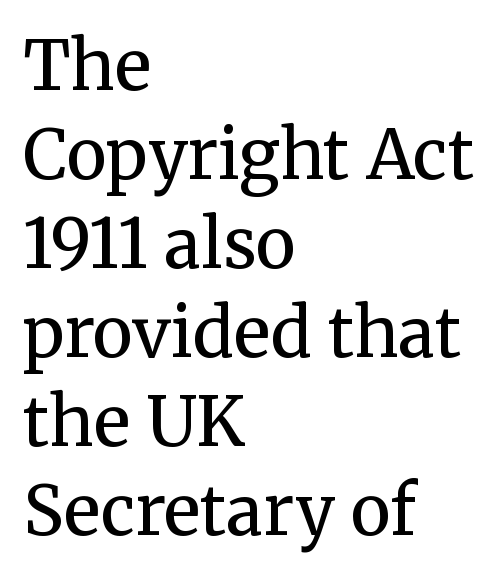
Q: Is the text bold? A: No.
Q: Is the text italic (slanted)? A: No, it is upright.
Q: Is the typeface a serif or a sans-serif typeface? A: Serif.
Q: Is the text underlined? A: No.
Q: How is the paragraph aligned? A: Left-aligned.
Q: Is the spacing between letters normal or unusually wide? A: Normal.
Q: Is the spacing between lines tight, normal or loose? A: Normal.
Q: Width (condensed, normal, or wide)? A: Normal.
Q: Stroke contrast? A: Medium.
Q: x-height? A: Medium.
Q: Monospaced? A: No.
